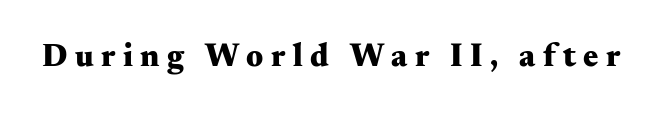
Varying glyph widths throughout — classic text-font behaviour. How are the letters spaced? Widely, with obvious added tracking. Emphasis by weight is at full strength: bold. Honestly, there is no underline to notice here at all. Serif or sans? Serif — the stroke terminals have little feet.
